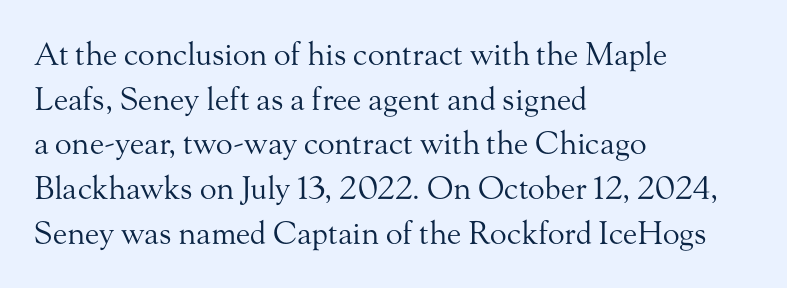
Q: Is the text bold? A: No.
Q: Is the text italic (slanted)? A: No, it is upright.
Q: Is the typeface a serif or a sans-serif typeface? A: Serif.
Q: Is the text underlined? A: No.
Q: How is the paragraph aligned? A: Left-aligned.
Q: Is the spacing between letters normal or unusually wide? A: Normal.
Q: Is the spacing between lines tight, normal or loose? A: Normal.
Q: Width (condensed, normal, or wide)? A: Normal.
Q: Stroke contrast? A: Medium.
Q: x-height? A: Small.
Q: Monospaced? A: No.
